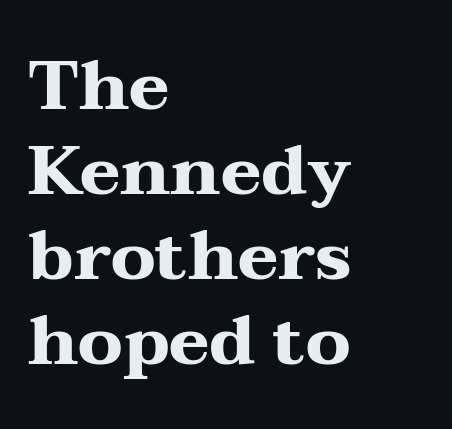
{"serif": "yes", "italic": "no", "bold": "yes", "weight": "heavy", "width": "wide", "stroke_contrast": "medium", "x_height": "medium", "monospaced": "no", "underline": "no", "align": "left", "line_spacing_ratio": 1.23, "letter_spacing": "normal", "letter_spacing_em": 0.0, "glyph_px": 69}
